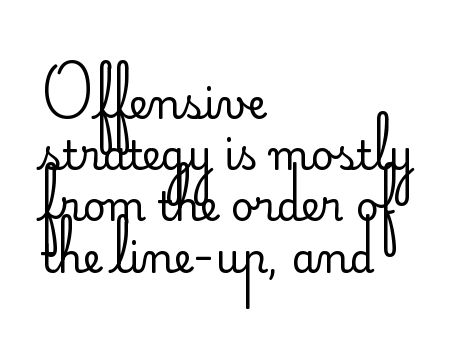
Q: Is the text bold? A: No.
Q: Is the text italic (slanted)? A: No, it is upright.
Q: Is the typeface a serif or a sans-serif typeface? A: Sans-serif.
Q: Is the text underlined? A: No.
Q: How is the paragraph aligned? A: Left-aligned.
Q: Is the spacing between letters normal or unusually wide? A: Normal.
Q: Is the spacing between lines tight, normal or loose? A: Normal.
Q: Width (condensed, normal, or wide)? A: Normal.
Q: Stroke contrast? A: Low.
Q: x-height? A: Small.
Q: Monospaced? A: No.
